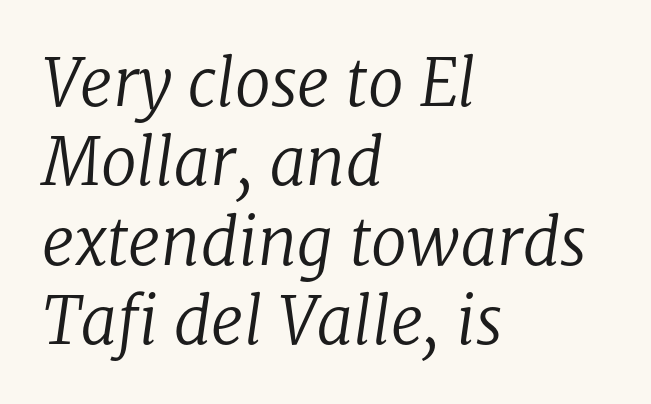
This sample uses plain, unmodified letter spacing. Note: serifs present on the glyphs. Check under the words: just untouched page. The typography opts for an oblique posture over an upright one. This sample has the flowing, uneven cadence of proportional lettering. Every row of glyphs begins at an identical x-position on the left.
